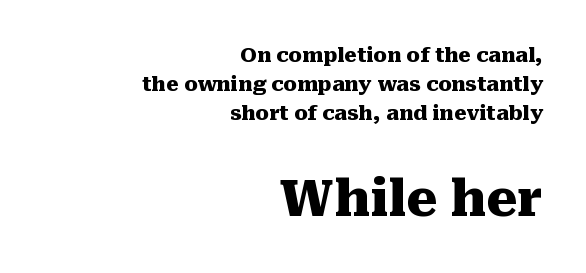
Q: Is the text bold? A: Yes.
Q: Is the text italic (slanted)? A: No, it is upright.
Q: Is the typeface a serif or a sans-serif typeface? A: Serif.
Q: Is the text underlined? A: No.
Q: How is the paragraph aligned? A: Right-aligned.
Q: Is the spacing between letters normal or unusually wide? A: Normal.
Q: Is the spacing between lines tight, normal or loose? A: Normal.
Q: Which block of text is set in a larger size, the first (top) or the second (bottom)? A: The second (bottom) one.
Q: Width (condensed, normal, or wide)? A: Normal.
Q: Stroke contrast? A: Medium.
Q: x-height? A: Medium.
Q: Monospaced? A: No.
